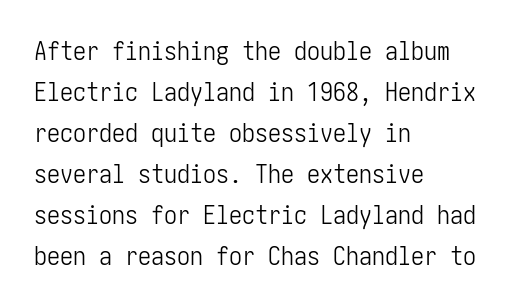
The words here are not underlined. Unbolded letterforms with no extra heft. Quick note: interline space is typical. These lines stack with their left ends in a neat column. Ordinary non-slanted type is in use. Here the glyphs are tracked normally, forming tight word shapes.
